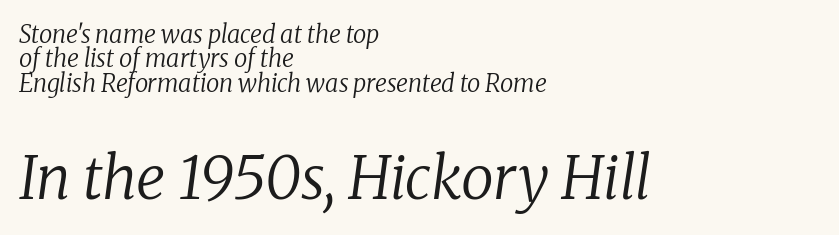
{"serif": "yes", "italic": "yes", "lean": "right", "slant_degrees": 8, "bold": "no", "weight": "regular", "width": "normal", "stroke_contrast": "low", "x_height": "medium", "monospaced": "no", "underline": "no", "align": "left", "line_spacing": "tight", "line_spacing_ratio": 1.02, "letter_spacing": "normal", "letter_spacing_em": 0.0, "larger_block": "second", "size_ratio": 2.46, "glyph_px": 59}
